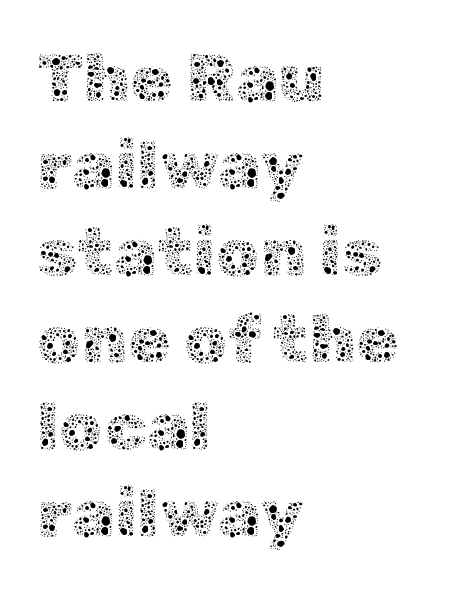
Q: Is the text bold? A: No.
Q: Is the text italic (slanted)? A: No, it is upright.
Q: Is the text underlined? A: No.
Q: How is the paragraph aligned? A: Left-aligned.
Q: Is the spacing between letters normal or unusually wide? A: Normal.
Q: Is the spacing between lines tight, normal or loose? A: Normal.
Q: Width (condensed, normal, or wide)? A: Normal.
Q: x-height? A: Medium.
Q: Monospaced? A: No.
